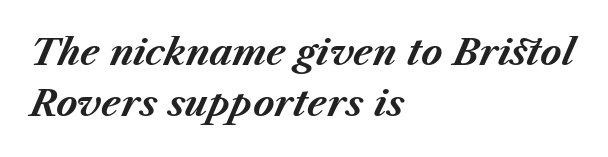
The image shows 36 px bold type, italic (leaning right); set left-aligned, normal line spacing (1.43x), normal letter spacing, not underlined; medium stroke contrast and a medium x-height.
